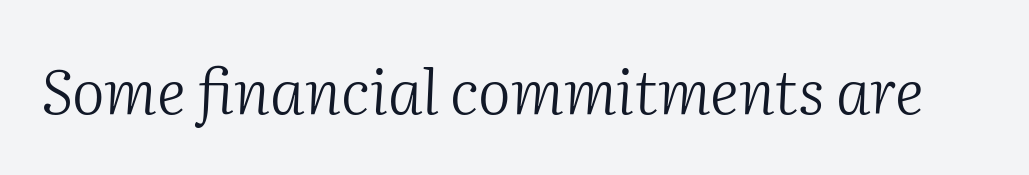
Q: Is the text bold? A: No.
Q: Is the text italic (slanted)? A: Yes, it leans right by about 2 degrees.
Q: Is the typeface a serif or a sans-serif typeface? A: Serif.
Q: Is the text underlined? A: No.
Q: Is the spacing between letters normal or unusually wide? A: Normal.
Q: Width (condensed, normal, or wide)? A: Normal.
Q: Stroke contrast? A: Medium.
Q: x-height? A: Medium.
Q: Monospaced? A: No.
